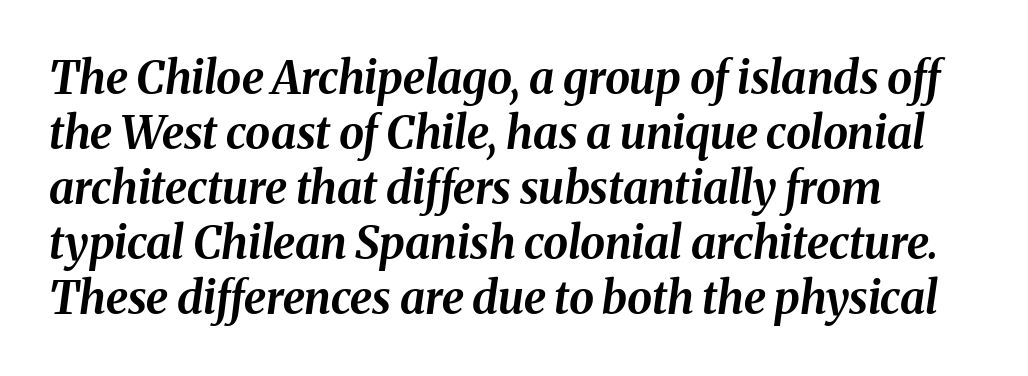
{"italic": "yes", "lean": "right", "slant_degrees": 8, "bold": "yes", "weight": "bold", "width": "normal", "stroke_contrast": "medium", "x_height": "medium", "monospaced": "no", "underline": "no", "align": "left", "line_spacing_ratio": 1.22, "letter_spacing": "normal", "letter_spacing_em": 0.0, "glyph_px": 45}
